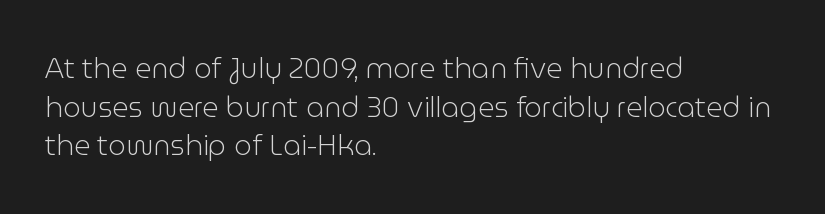
{"serif": "no", "italic": "no", "bold": "no", "weight": "light", "width": "normal", "stroke_contrast": "low", "x_height": "medium", "monospaced": "no", "underline": "no", "align": "left", "line_spacing": "normal", "line_spacing_ratio": 1.38, "letter_spacing": "normal", "letter_spacing_em": 0.0, "glyph_px": 28}
